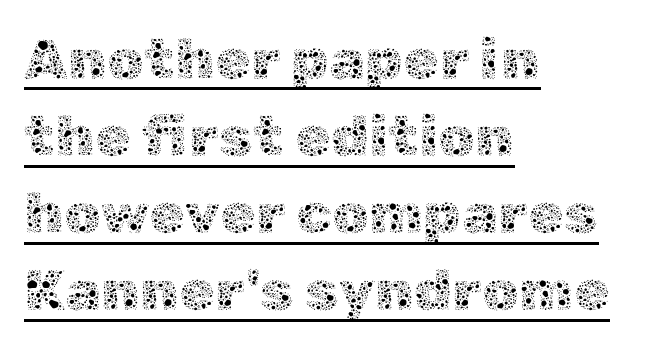
Q: Is the text bold? A: No.
Q: Is the text italic (slanted)? A: No, it is upright.
Q: Is the text underlined? A: Yes.
Q: How is the paragraph aligned? A: Left-aligned.
Q: Is the spacing between letters normal or unusually wide? A: Normal.
Q: Is the spacing between lines tight, normal or loose? A: Normal.
Q: Width (condensed, normal, or wide)? A: Normal.
Q: x-height? A: Medium.
Q: Monospaced? A: No.
